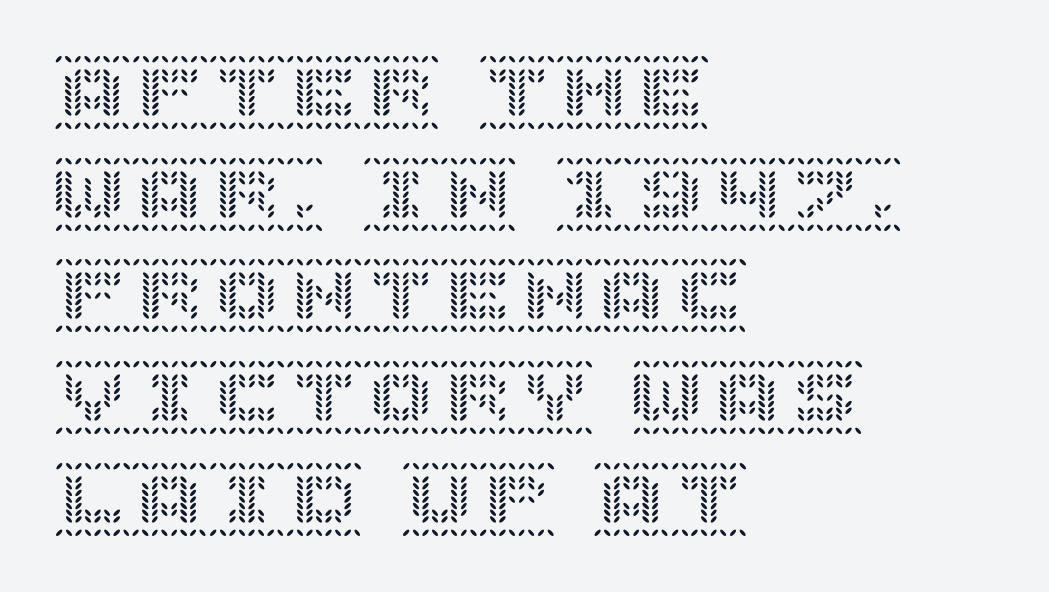
{"italic": "no", "width": "normal", "x_height": "large", "underline": "no", "align": "left", "line_spacing": "normal", "line_spacing_ratio": 1.32, "letter_spacing": "normal", "letter_spacing_em": 0.0, "glyph_px": 77}
